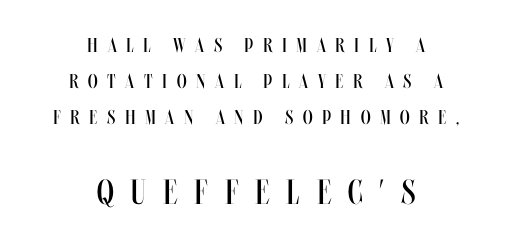
The image shows 35 px regular-weight, condensed type, upright; set centered, line spacing 1.81x, unusually wide letter spacing (+0.48 em), not underlined; the second (bottom) block is 1.75x larger; medium stroke contrast and a large x-height.
